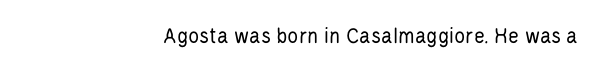
The type is set solid horizontally, with unmodified tracking. Words float on clear page, feet unadorned. A quiet, ordinary-to-light weight characterises the typeface. The type sits square on the baseline with zero lean.
